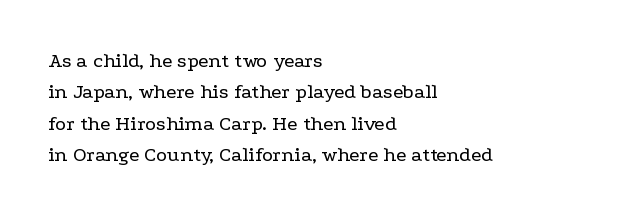
Q: Is the text bold? A: No.
Q: Is the text italic (slanted)? A: No, it is upright.
Q: Is the text underlined? A: No.
Q: How is the paragraph aligned? A: Left-aligned.
Q: Is the spacing between letters normal or unusually wide? A: Normal.
Q: Is the spacing between lines tight, normal or loose? A: Normal.
